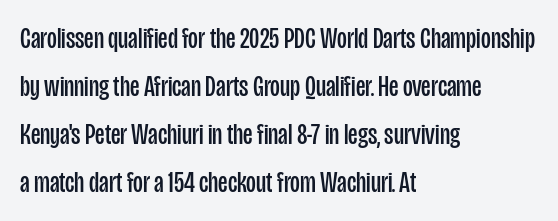
Q: Is the text bold? A: No.
Q: Is the text italic (slanted)? A: No, it is upright.
Q: Is the typeface a serif or a sans-serif typeface? A: Sans-serif.
Q: Is the text underlined? A: No.
Q: How is the paragraph aligned? A: Left-aligned.
Q: Is the spacing between letters normal or unusually wide? A: Normal.
Q: Is the spacing between lines tight, normal or loose? A: Normal.
Q: Width (condensed, normal, or wide)? A: Condensed.
Q: Stroke contrast? A: Low.
Q: x-height? A: Large.
Q: Monospaced? A: No.
